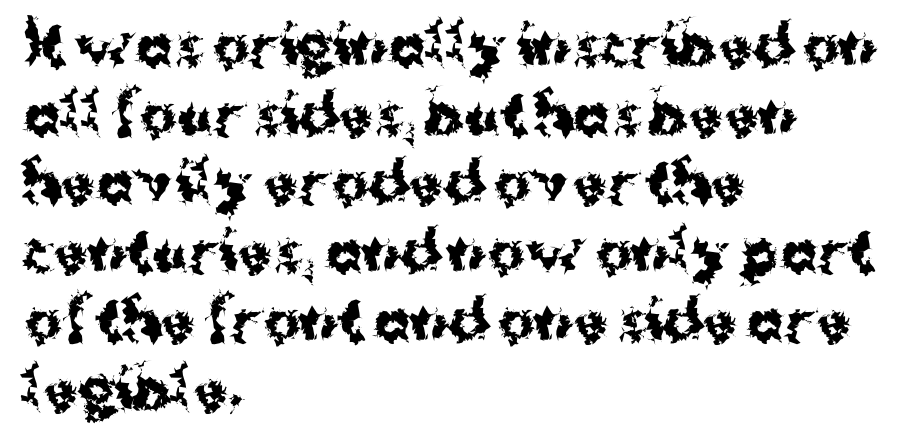
The image shows 55 px bold sans-serif type, upright; set left-aligned, normal line spacing (1.25x), normal letter spacing, not underlined; medium stroke contrast and a medium x-height.
